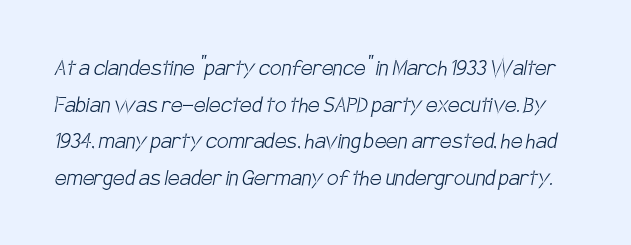
{"bold": "no", "underline": "no", "line_spacing": "normal", "line_spacing_ratio": 1.41, "letter_spacing": "normal", "letter_spacing_em": 0.0, "glyph_px": 26}
